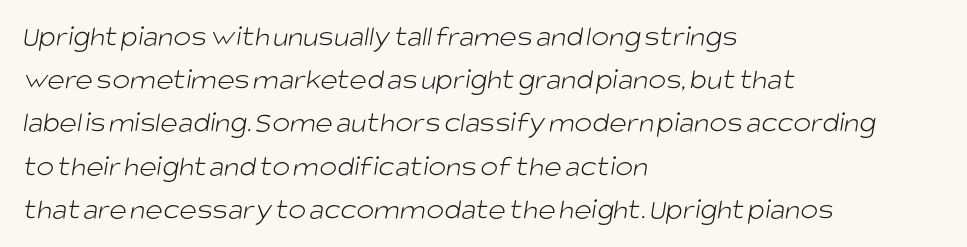
{"serif": "no", "bold": "no", "weight": "light", "width": "normal", "stroke_contrast": "low", "x_height": "large", "monospaced": "no", "underline": "no", "align": "left", "line_spacing": "normal", "line_spacing_ratio": 1.44, "letter_spacing": "normal", "letter_spacing_em": 0.0, "glyph_px": 30}
